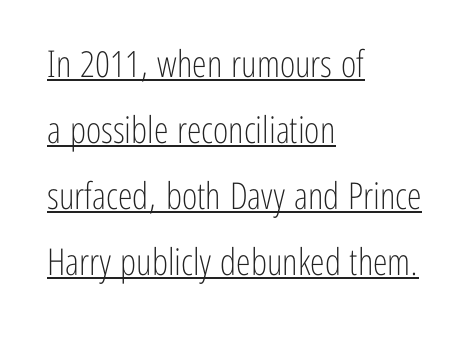
These lines are rendered in a variable-pitch font. Notice how the stems are strictly vertical — no italics here. Look at the tracking — it's just the regular setting, nothing added. Short and long lines alike share a common starting point at left. Nothing heavy about these letters — not bold at all. Unlike a traditional serif, this face leaves its strokes unadorned.
